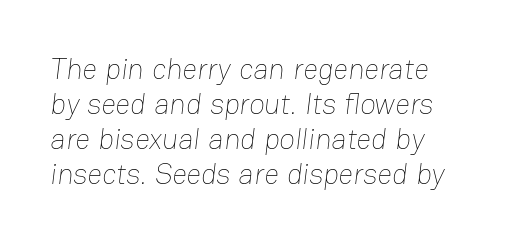
The image shows 29 px thin type; set line spacing 1.21x, normal letter spacing, not underlined; low stroke contrast and a medium x-height.
